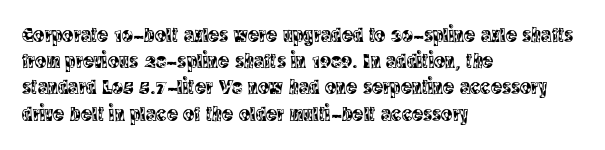
The image shows 21 px text type, upright; set left-aligned, normal line spacing (1.25x), normal letter spacing, not underlined.
